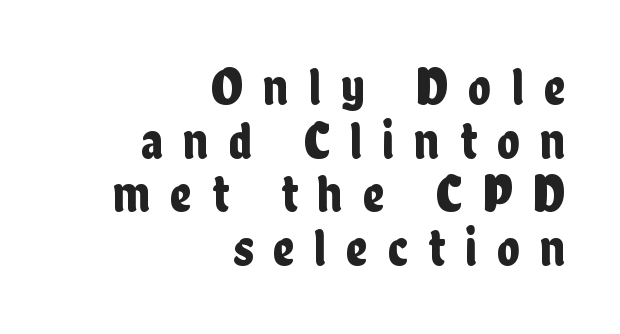
Q: Is the text italic (slanted)? A: No, it is upright.
Q: Is the typeface a serif or a sans-serif typeface? A: Sans-serif.
Q: Is the text underlined? A: No.
Q: How is the paragraph aligned? A: Right-aligned.
Q: Is the spacing between letters normal or unusually wide? A: Unusually wide.
Q: Is the spacing between lines tight, normal or loose? A: Tight.
Q: Width (condensed, normal, or wide)? A: Condensed.
Q: Stroke contrast? A: Low.
Q: x-height? A: Medium.
Q: Monospaced? A: No.
